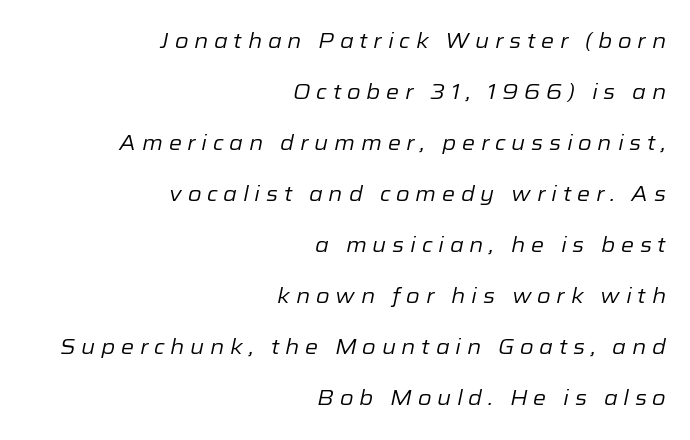
Q: Is the text bold? A: No.
Q: Is the text italic (slanted)? A: Yes, it leans right by about 12 degrees.
Q: Is the text underlined? A: No.
Q: How is the paragraph aligned? A: Right-aligned.
Q: Is the spacing between letters normal or unusually wide? A: Unusually wide.
Q: Is the spacing between lines tight, normal or loose? A: Loose.
